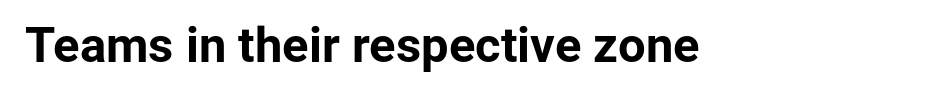
A student would call this left alignment; a typographer would say flush left, rag right. Anything drawn beneath the words? Only blank space. Does the lettering tilt? It doesn't — this is upright. Nobody touched the tracking dial on this one.
